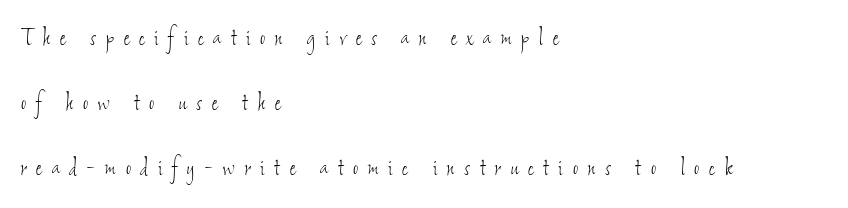
Leftover space on each line is placed entirely after the last word. Between one letter and the next there's a generous, obvious gap. Vertical spacing — loose. The letters advance in unequal steps, a hallmark of proportional type.
